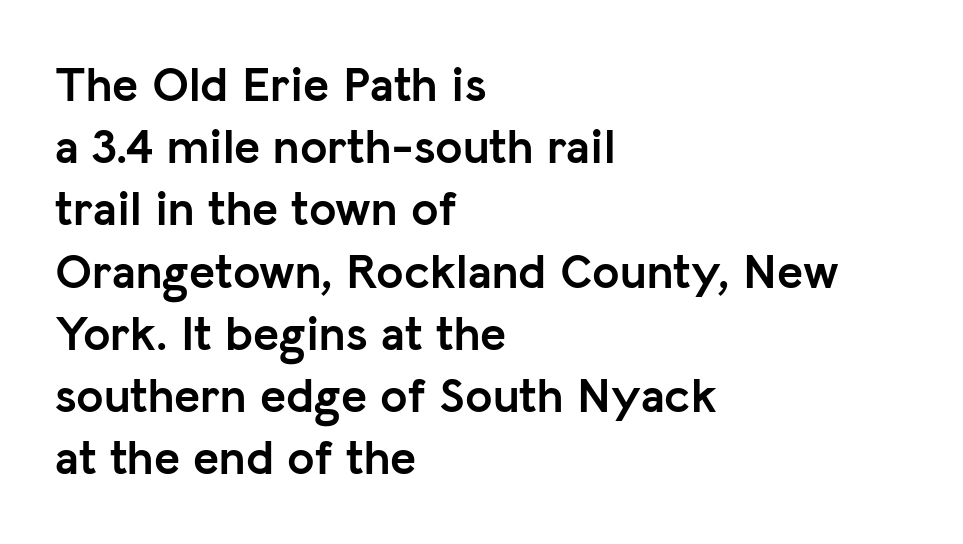
{"serif": "no", "italic": "no", "bold": "yes", "weight": "semibold", "width": "normal", "stroke_contrast": "low", "x_height": "medium", "monospaced": "no", "underline": "no", "align": "left", "line_spacing": "normal", "line_spacing_ratio": 1.27, "letter_spacing": "normal", "letter_spacing_em": 0.0, "glyph_px": 49}
